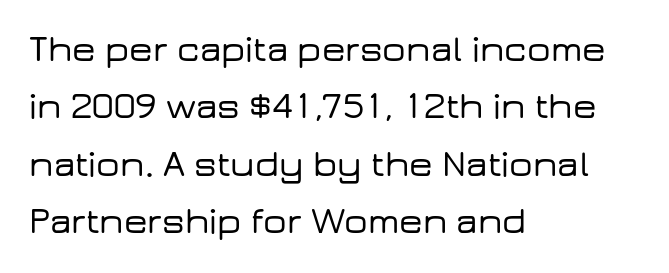
If you drew a line through each stem, it would be perfectly vertical. Whoever set this chose a conventional vertical rhythm. This sample uses a sans-serif face. Glance below the letters and you will spot only blank space. Caption: multi-line text, flush left, ragged right.
